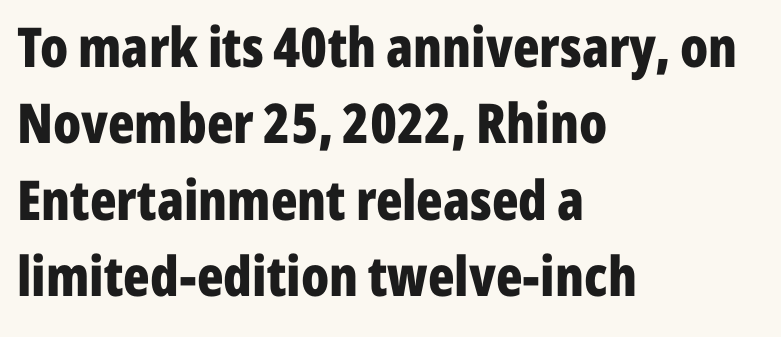
The image shows 55 px bold, condensed sans-serif type, upright; set left-aligned, normal line spacing (1.39x), normal letter spacing, not underlined; low stroke contrast and a medium x-height.
